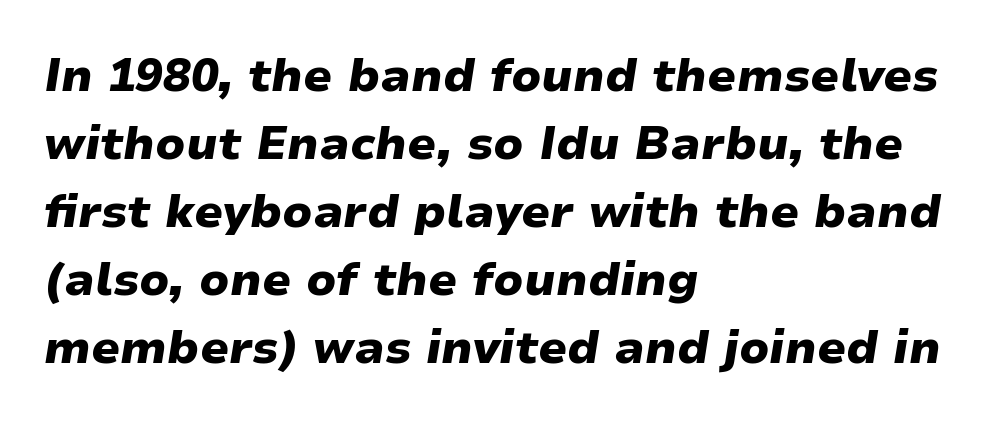
{"italic": "yes", "lean": "right", "slant_degrees": 9, "bold": "yes", "weight": "heavy", "width": "wide", "stroke_contrast": "low", "x_height": "medium", "monospaced": "no", "underline": "no", "align": "left", "line_spacing": "normal", "line_spacing_ratio": 1.48, "letter_spacing": "normal", "letter_spacing_em": 0.0, "glyph_px": 46}
